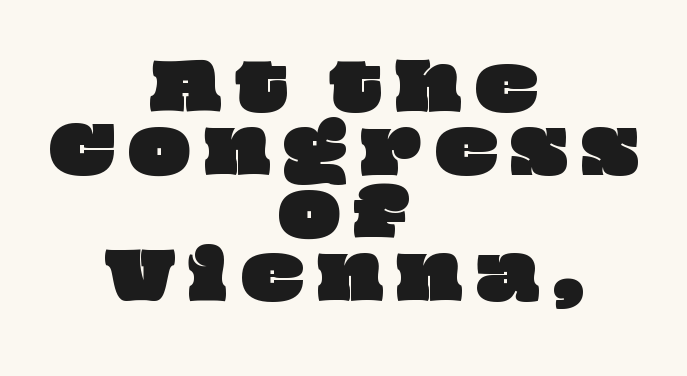
The image shows 65 px wide type; set centered, tight line spacing (0.97x), unusually wide letter spacing (+0.21 em), not underlined; low stroke contrast and a large x-height.
